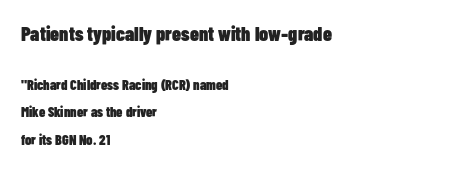
{"italic": "no", "bold": "yes", "underline": "no", "align": "left", "line_spacing": "loose", "line_spacing_ratio": 1.95, "letter_spacing": "normal", "letter_spacing_em": 0.0, "larger_block": "first", "size_ratio": 1.43, "glyph_px": 20}
